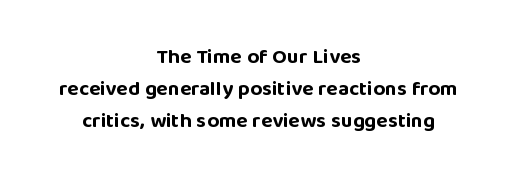
{"italic": "no", "bold": "yes", "underline": "no", "align": "center", "line_spacing": "normal", "line_spacing_ratio": 1.52, "letter_spacing": "normal", "letter_spacing_em": 0.0, "glyph_px": 21}
